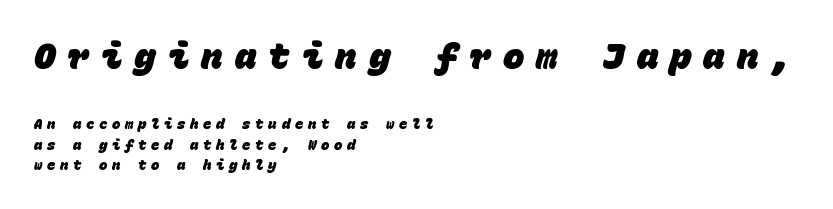
{"serif": "no", "bold": "yes", "weight": "heavy", "width": "normal", "stroke_contrast": "low", "x_height": "large", "monospaced": "yes", "underline": "no", "align": "left", "line_spacing": "normal", "line_spacing_ratio": 1.46, "letter_spacing": "wide", "letter_spacing_em": 0.33, "larger_block": "first", "size_ratio": 2.57, "glyph_px": 36}
